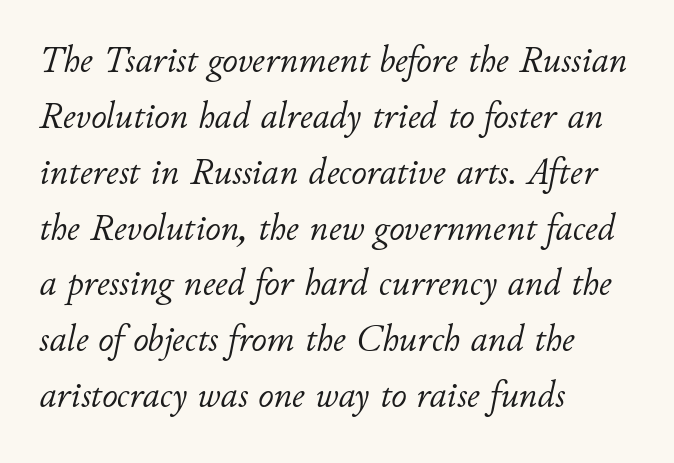
Q: Is the text bold? A: No.
Q: Is the text italic (slanted)? A: Yes, it leans right by about 11 degrees.
Q: Is the text underlined? A: No.
Q: How is the paragraph aligned? A: Left-aligned.
Q: Is the spacing between letters normal or unusually wide? A: Normal.
Q: Is the spacing between lines tight, normal or loose? A: Normal.
Q: Width (condensed, normal, or wide)? A: Normal.
Q: Stroke contrast? A: Low.
Q: x-height? A: Small.
Q: Monospaced? A: No.
